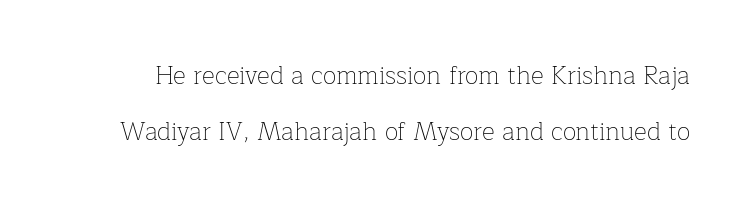
Q: Is the text bold? A: No.
Q: Is the text italic (slanted)? A: No, it is upright.
Q: Is the text underlined? A: No.
Q: Is the spacing between letters normal or unusually wide? A: Normal.
Q: Is the spacing between lines tight, normal or loose? A: Loose.
